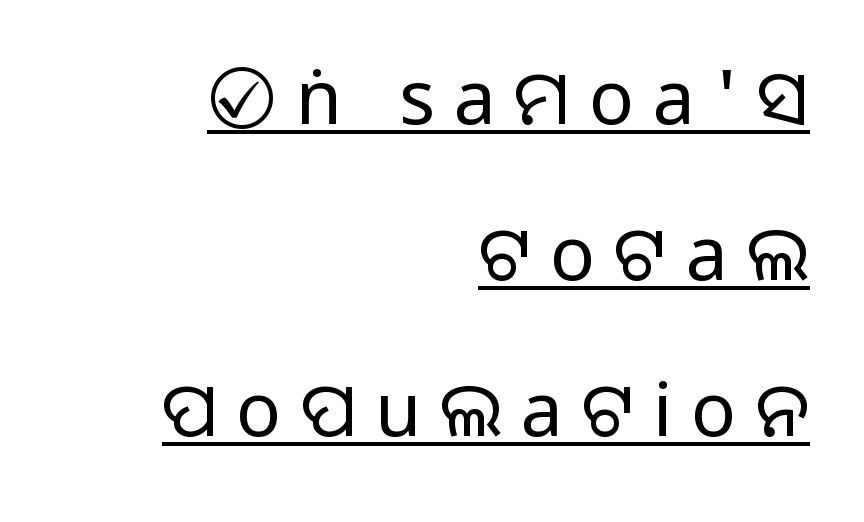
{"serif": "no", "italic": "no", "bold": "no", "weight": "regular", "width": "normal", "stroke_contrast": "low", "x_height": "large", "monospaced": "no", "underline": "yes", "align": "right", "line_spacing": "loose", "line_spacing_ratio": 2.08, "letter_spacing": "wide", "letter_spacing_em": 0.25, "glyph_px": 75}
